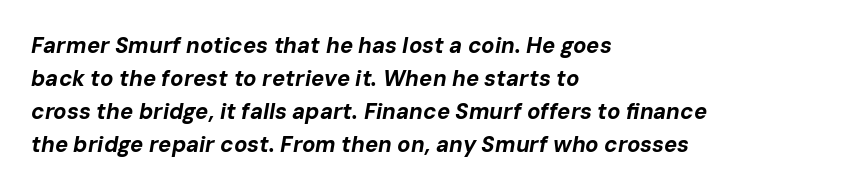
Q: Is the text bold? A: Yes.
Q: Is the text italic (slanted)? A: Yes, it leans right by about 10 degrees.
Q: Is the text underlined? A: No.
Q: How is the paragraph aligned? A: Left-aligned.
Q: Is the spacing between letters normal or unusually wide? A: Normal.
Q: Is the spacing between lines tight, normal or loose? A: Normal.
